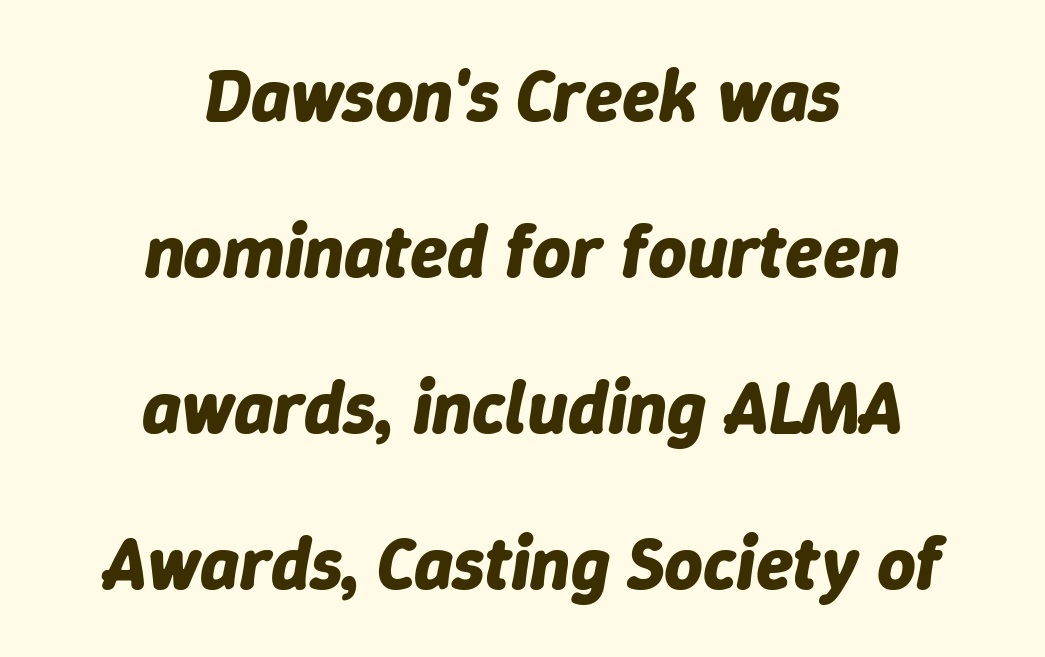
The image shows 75 px bold type, italic (leaning right); set centered, loose line spacing (2.08x), normal letter spacing, not underlined; low stroke contrast and a medium x-height.
